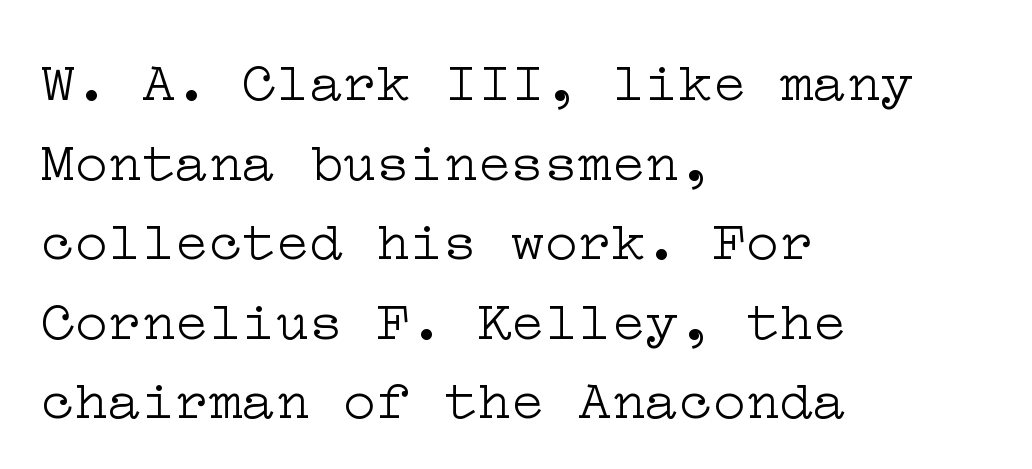
Q: Is the text bold? A: No.
Q: Is the text italic (slanted)? A: No, it is upright.
Q: Is the typeface a serif or a sans-serif typeface? A: Serif.
Q: Is the text underlined? A: No.
Q: How is the paragraph aligned? A: Left-aligned.
Q: Is the spacing between letters normal or unusually wide? A: Normal.
Q: Is the spacing between lines tight, normal or loose? A: Normal.
Q: Width (condensed, normal, or wide)? A: Wide.
Q: Stroke contrast? A: Low.
Q: x-height? A: Medium.
